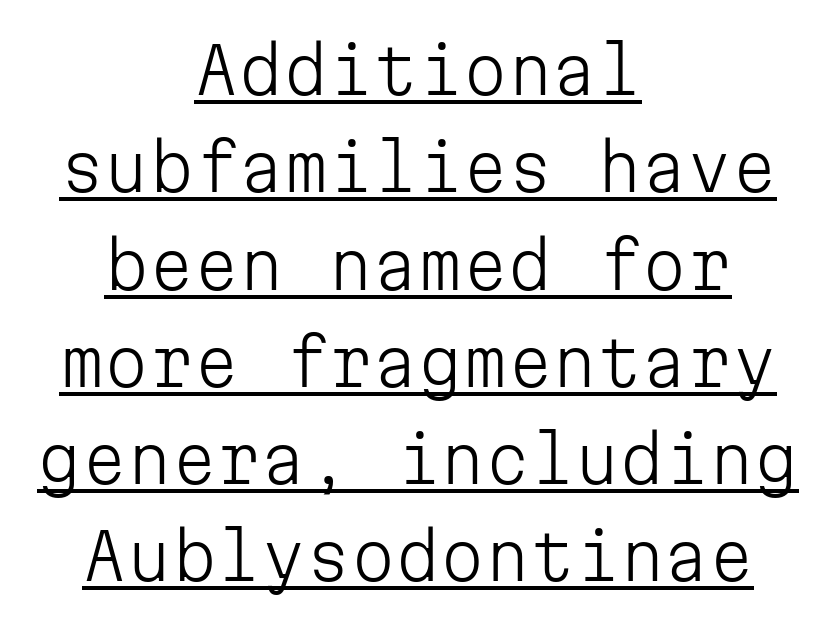
Q: Is the text bold? A: No.
Q: Is the text italic (slanted)? A: No, it is upright.
Q: Is the typeface a serif or a sans-serif typeface? A: Sans-serif.
Q: Is the text underlined? A: Yes.
Q: How is the paragraph aligned? A: Centered.
Q: Is the spacing between letters normal or unusually wide? A: Normal.
Q: Is the spacing between lines tight, normal or loose? A: Normal.
Q: Width (condensed, normal, or wide)? A: Normal.
Q: Stroke contrast? A: Low.
Q: x-height? A: Medium.
Q: Monospaced? A: Yes.
